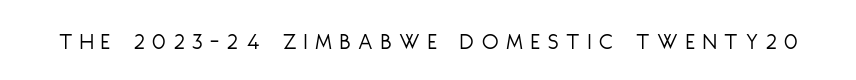
On a weight scale, this lands at 450 or below. The baseline area is clear. Quick note: not italic, upright. Here the glyphs are tracked loosely, breaking word shapes into spaced letters.
